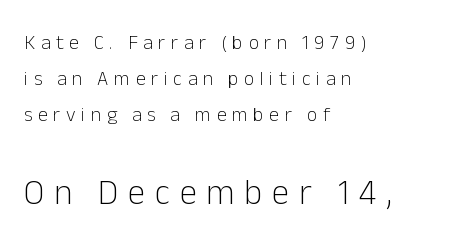
Heft: none added — not bold. You can tell it's not italic because the verticals are truly vertical. You get the small type first, then a jump to larger type. Which margin do the lines hug? The left one — the right edge is uneven. Character widths vary here, with narrow letters taking less room than wide ones.
